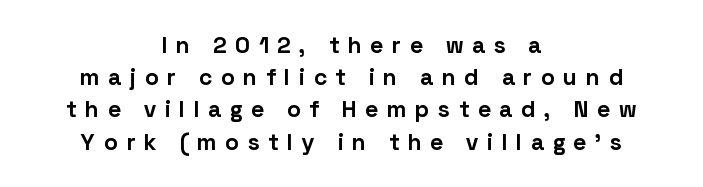
The image shows 23 px bold type, upright; set centered, normal line spacing (1.4x), unusually wide letter spacing (+0.39 em), not underlined.
